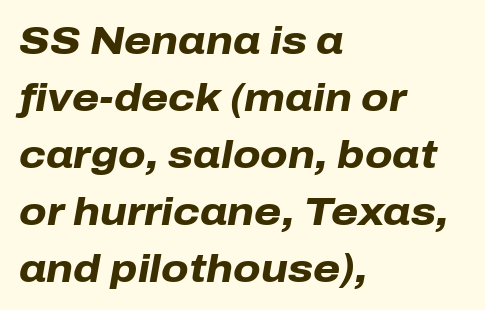
The image shows 39 px heavy type, italic (leaning right); set left-aligned, normal line spacing (1.46x), normal letter spacing, not underlined; low stroke contrast and a medium x-height.
